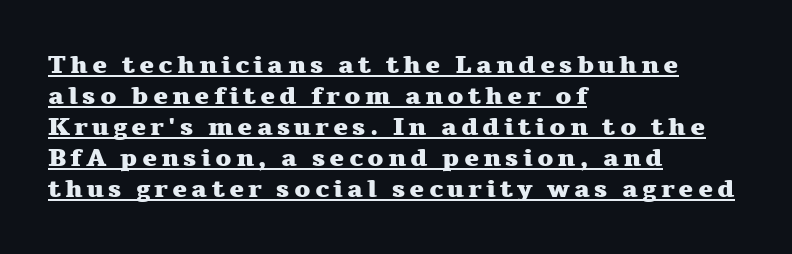
The image shows 25 px bold type, upright; set left-aligned, line spacing 1.24x, underlined.
